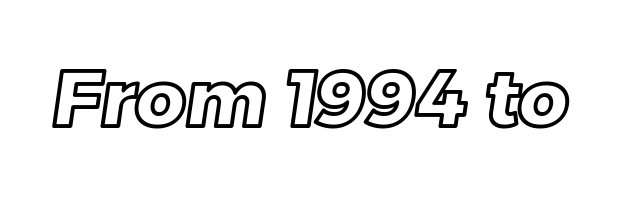
Q: Is the text underlined? A: No.
Q: Is the spacing between letters normal or unusually wide? A: Normal.
Q: Width (condensed, normal, or wide)? A: Normal.
Q: x-height? A: Large.
Q: Monospaced? A: No.
